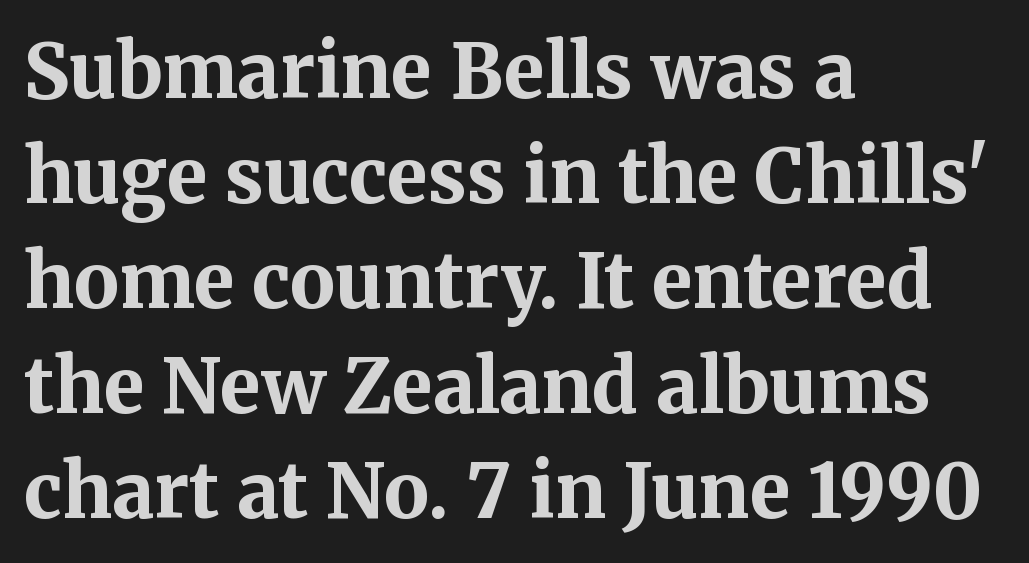
Proportional: the letters do not fall into vertical columns. A typesetter would call this zero additional tracking. Decoration check: the copy has no underline. Ordinary non-slanted type is in use. Compared with typical paragraphs, the rows here are spaced about the same.
